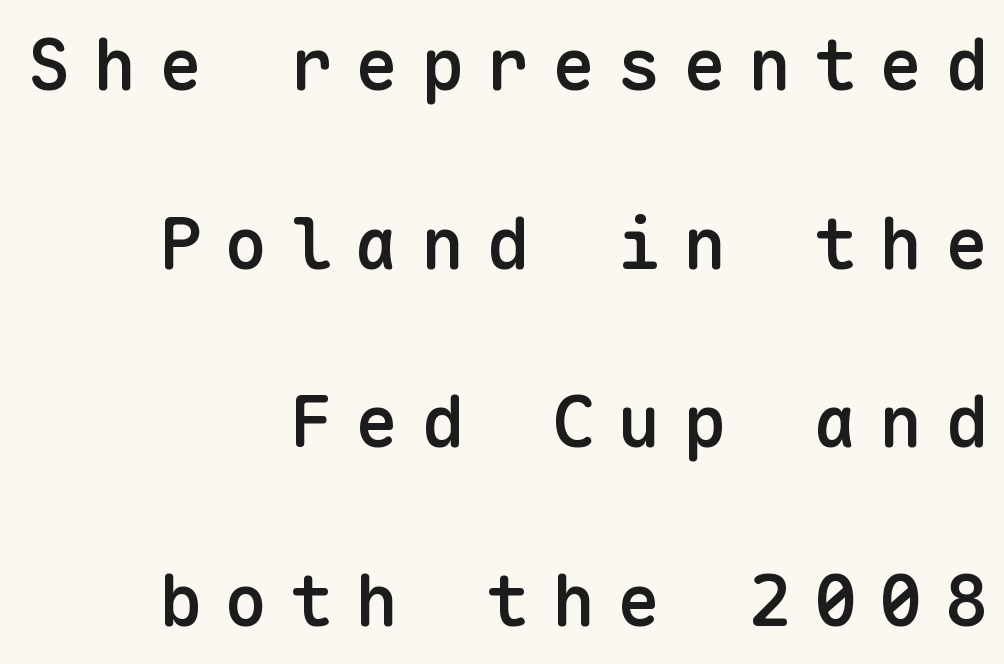
The image shows 72 px semibold sans-serif type, upright, monospaced; set right-aligned, loose line spacing (2.48x), unusually wide letter spacing (+0.31 em), not underlined; low stroke contrast and a medium x-height.
